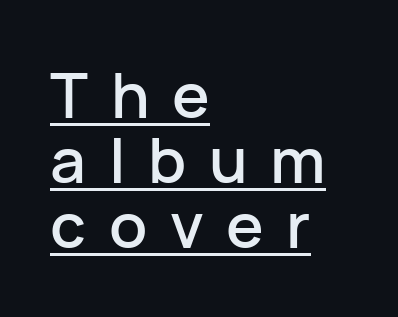
The image shows 63 px sans-serif type, upright; set left-aligned, tight line spacing (1.03x), unusually wide letter spacing (+0.36 em), underlined; low stroke contrast and a medium x-height.
